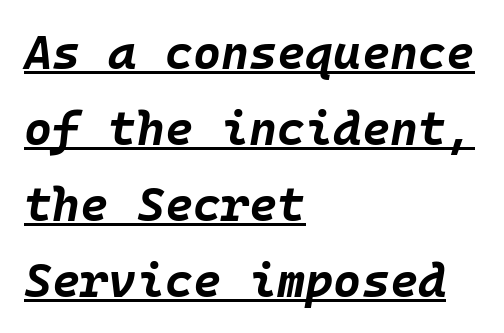
{"italic": "yes", "lean": "right", "slant_degrees": 10, "bold": "yes", "weight": "bold", "width": "normal", "stroke_contrast": "low", "x_height": "large", "monospaced": "yes", "underline": "yes", "align": "left", "line_spacing": "normal", "line_spacing_ratio": 1.58, "letter_spacing": "normal", "letter_spacing_em": 0.0, "glyph_px": 48}
